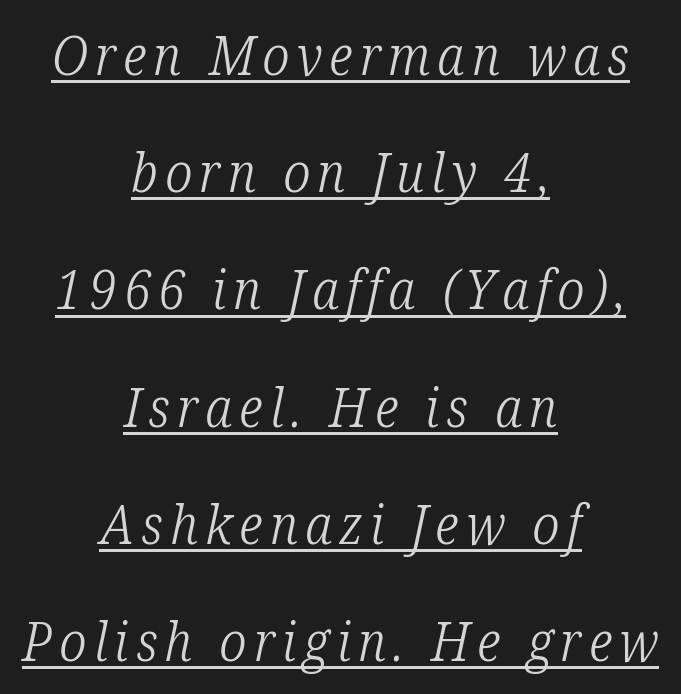
The image shows 54 px light, condensed serif type, italic (leaning right); set centered, loose line spacing (2.17x), underlined; low stroke contrast and a medium x-height.
